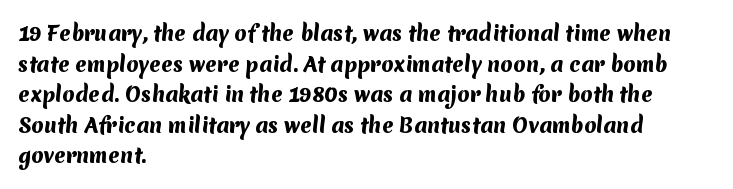
Q: Is the text bold? A: Yes.
Q: Is the text underlined? A: No.
Q: How is the paragraph aligned? A: Left-aligned.
Q: Is the spacing between letters normal or unusually wide? A: Normal.
Q: Is the spacing between lines tight, normal or loose? A: Normal.
